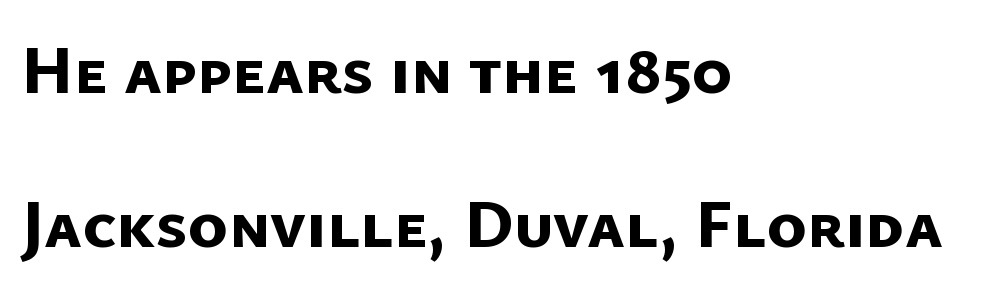
The image shows 68 px bold sans-serif type; set left-aligned, loose line spacing (2.27x), normal letter spacing, not underlined; low stroke contrast and a medium x-height.
